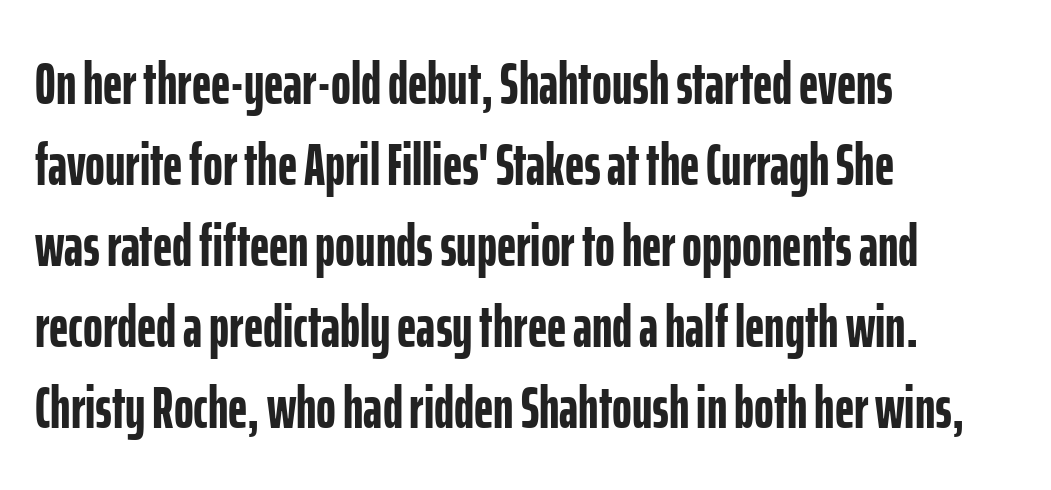
The image shows 60 px semibold, condensed sans-serif type, upright; set left-aligned, normal line spacing (1.35x), normal letter spacing, not underlined; low stroke contrast and a medium x-height.
